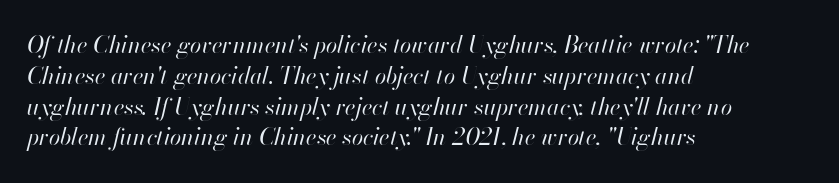
The text carries the slant typical of an italic or oblique font. Has an underline been added? It has not. This sample keeps an unexceptional amount of space between lines. Compared with a typical body face, this is equally light or lighter still. The typesetter chose a ragged-right arrangement here. Compared with typical body copy, the letter spacing here is the same.
